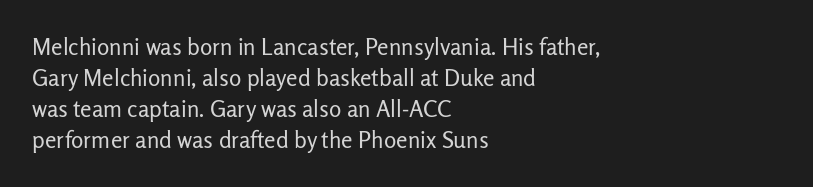
Posture: upright roman. The ragged edge is on the right, which tells us the setting is flush left. Reading down the column, the eye jumps a familiar distance to each next line. The specimen omits any rule beneath the text block's lines. The face looks like a standard text weight, possibly lighter.
